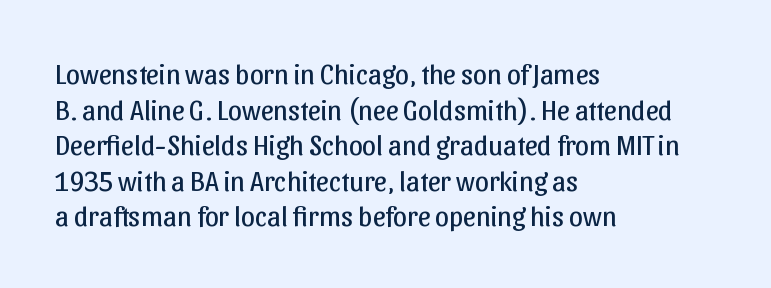
{"serif": "no", "italic": "no", "bold": "no", "weight": "regular", "width": "normal", "stroke_contrast": "low", "x_height": "medium", "monospaced": "no", "underline": "no", "align": "left", "line_spacing": "normal", "line_spacing_ratio": 1.27, "letter_spacing": "normal", "letter_spacing_em": 0.0, "glyph_px": 28}
